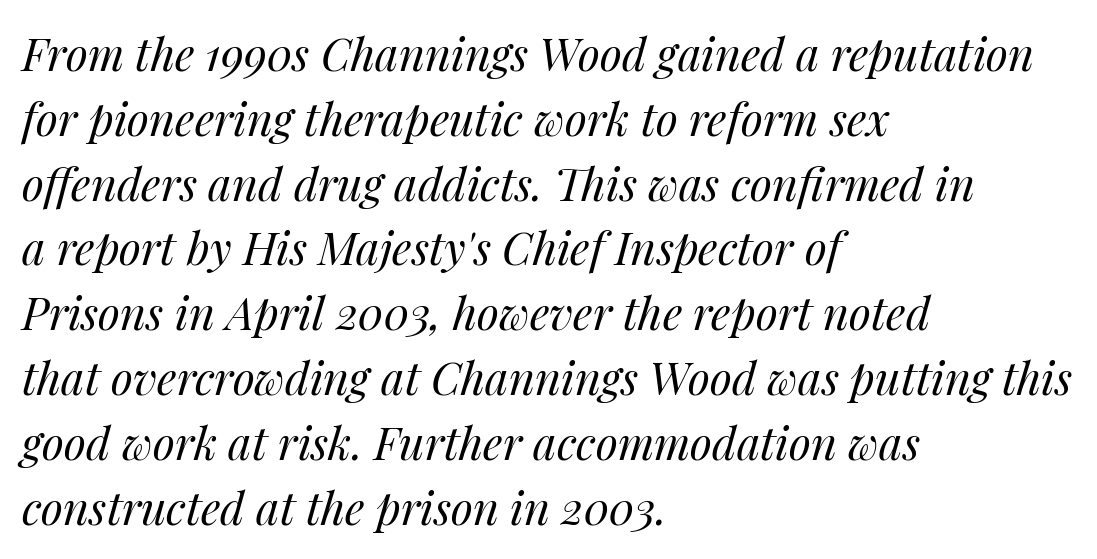
Tracking value appears to be zero — textbook default spacing. Weight: regular or lighter. Layout note: lines flush left. Is this a fixed-width face? No — the glyphs have proportional, varying widths.
